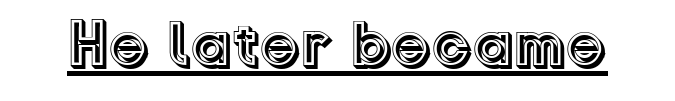
The image shows 63 px text type, upright; set normal letter spacing, underlined; a medium x-height.
